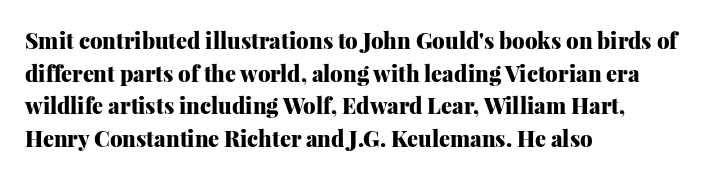
The image shows 22 px bold type, upright; set left-aligned, normal line spacing (1.48x), normal letter spacing, not underlined.
